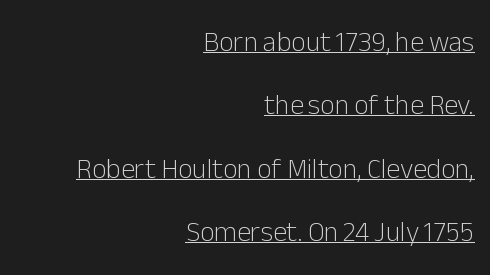
The characters display no serif detailing; their extremities are plain. Posture: straight, roman, zero tilt. These lines stand farther apart than default settings would place them. Is there an underline? Yes — a line sits under the letters. Is this a fixed-width face? No — the glyphs have proportional, varying widths. Does the copy run flush right? Yes — the right margin is perfectly even.
